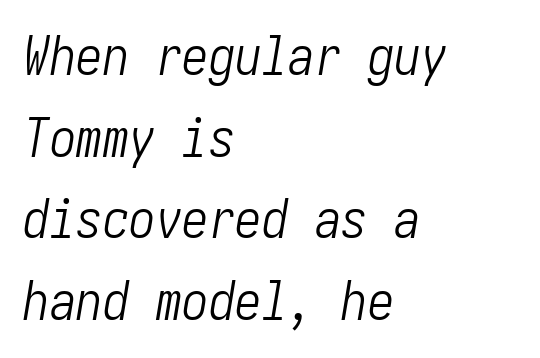
The image shows 53 px light, condensed type, italic (leaning right); set left-aligned, normal line spacing (1.54x), normal letter spacing, not underlined; low stroke contrast and a medium x-height.
